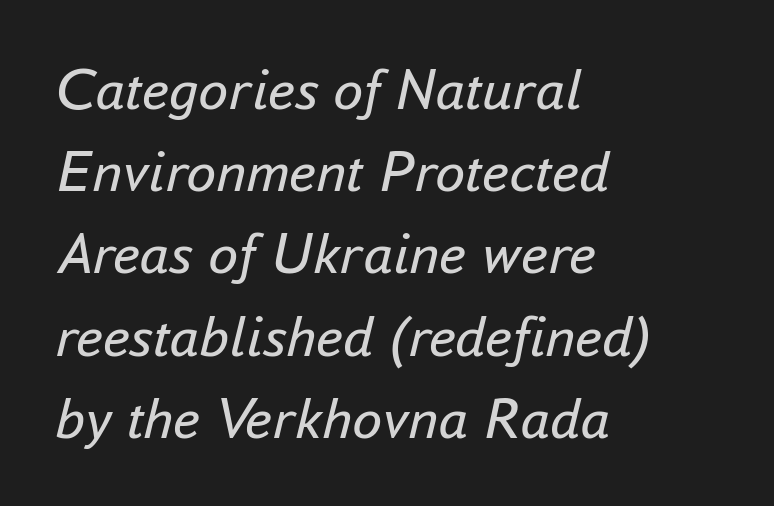
Typeset ragged right — the left edge is the straight one. The designer left line spacing at the default. Observe the lean: these are italic letterforms. This rendering features lettering with no underline. The face used here is rendered with its standard letterfit. Looks like regular typesetting: each glyph gets only the width it needs.
